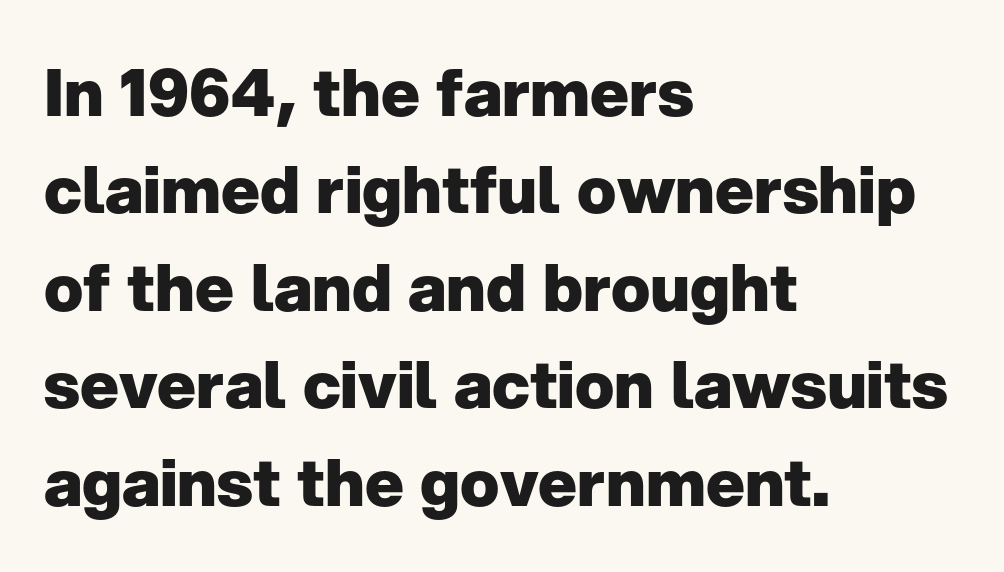
Set as a true bold cut, around the 700 mark. The passage shown is typed in a proportional face where columns would drift. The block of text has a typical density, with ordinary space between rows. Horizontally, the lines are justified to the leading edge only. The letters sit at their default tracking, neither squeezed nor spread. Descenders hang freely into open space.
